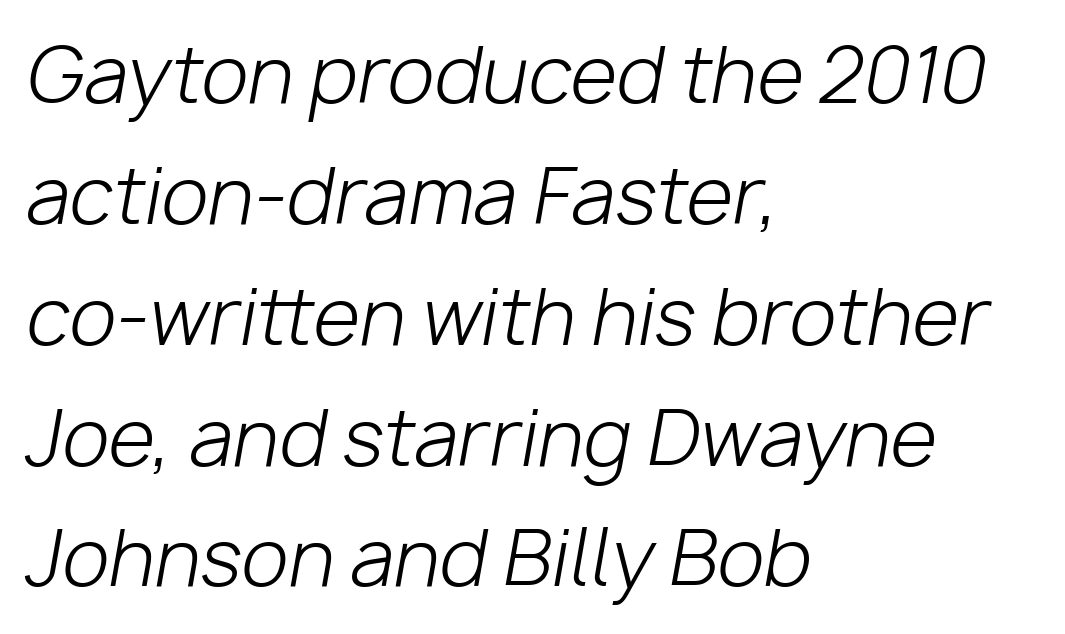
The image shows 76 px light type, italic (leaning right); set left-aligned, normal line spacing (1.59x), normal letter spacing, not underlined; low stroke contrast and a medium x-height.
